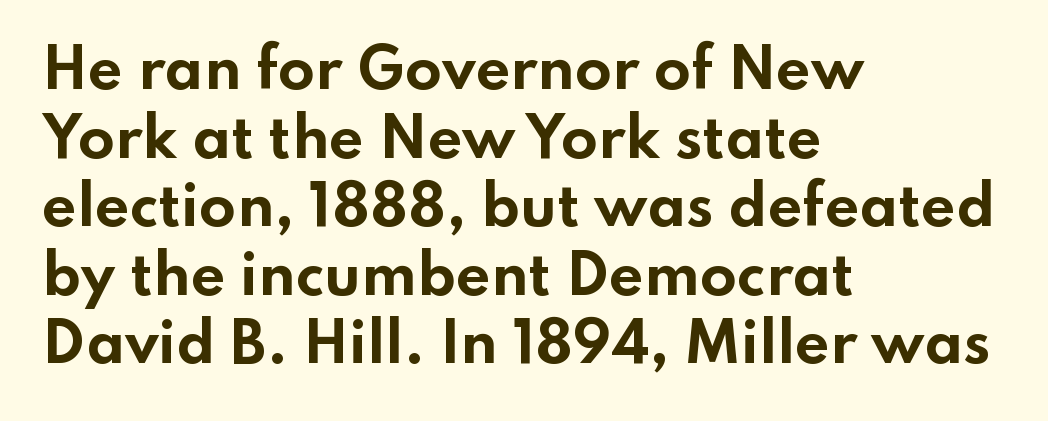
{"serif": "no", "italic": "no", "bold": "yes", "weight": "bold", "width": "wide", "stroke_contrast": "low", "x_height": "small", "monospaced": "no", "underline": "no", "align": "left", "line_spacing": "normal", "line_spacing_ratio": 1.27, "letter_spacing": "normal", "letter_spacing_em": 0.0, "glyph_px": 54}
